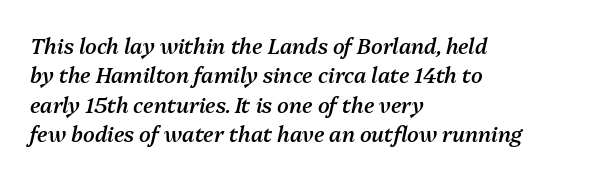
All the whitespace from short lines collects on the right. I'd describe the lettering as semibold — firm but not a full bold. Honestly, the row spacing looks completely unremarkable. There is no visible air inserted between adjacent glyphs. The words here are not underlined.
